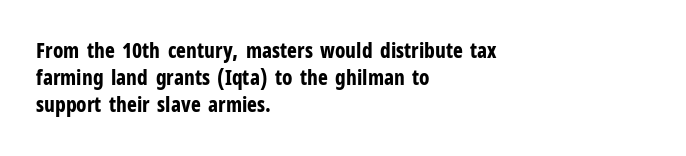
Q: Is the text bold? A: Yes.
Q: Is the text italic (slanted)? A: No, it is upright.
Q: Is the text underlined? A: No.
Q: How is the paragraph aligned? A: Left-aligned.
Q: Is the spacing between letters normal or unusually wide? A: Normal.
Q: Is the spacing between lines tight, normal or loose? A: Normal.
